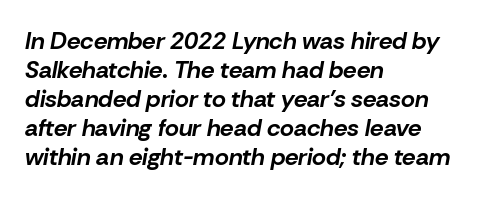
{"italic": "yes", "lean": "right", "slant_degrees": 10, "bold": "yes", "underline": "no", "align": "left", "line_spacing_ratio": 1.21, "letter_spacing": "normal", "letter_spacing_em": 0.0, "glyph_px": 24}
